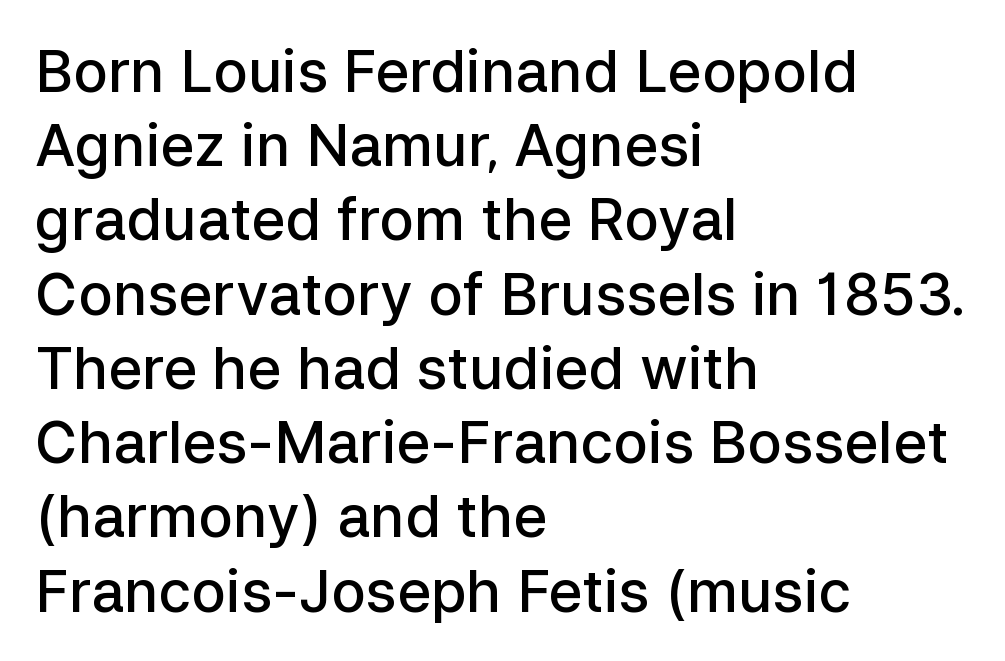
Q: Is the text bold? A: Semi-bold.
Q: Is the text italic (slanted)? A: No, it is upright.
Q: Is the typeface a serif or a sans-serif typeface? A: Sans-serif.
Q: Is the text underlined? A: No.
Q: How is the paragraph aligned? A: Left-aligned.
Q: Is the spacing between letters normal or unusually wide? A: Normal.
Q: Is the spacing between lines tight, normal or loose? A: Normal.
Q: Width (condensed, normal, or wide)? A: Normal.
Q: Stroke contrast? A: Low.
Q: x-height? A: Medium.
Q: Monospaced? A: No.
